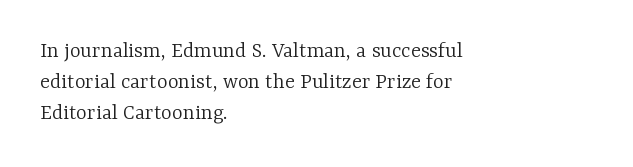
Q: Is the text bold? A: No.
Q: Is the text italic (slanted)? A: No, it is upright.
Q: Is the text underlined? A: No.
Q: How is the paragraph aligned? A: Left-aligned.
Q: Is the spacing between letters normal or unusually wide? A: Normal.
Q: Is the spacing between lines tight, normal or loose? A: Normal.
